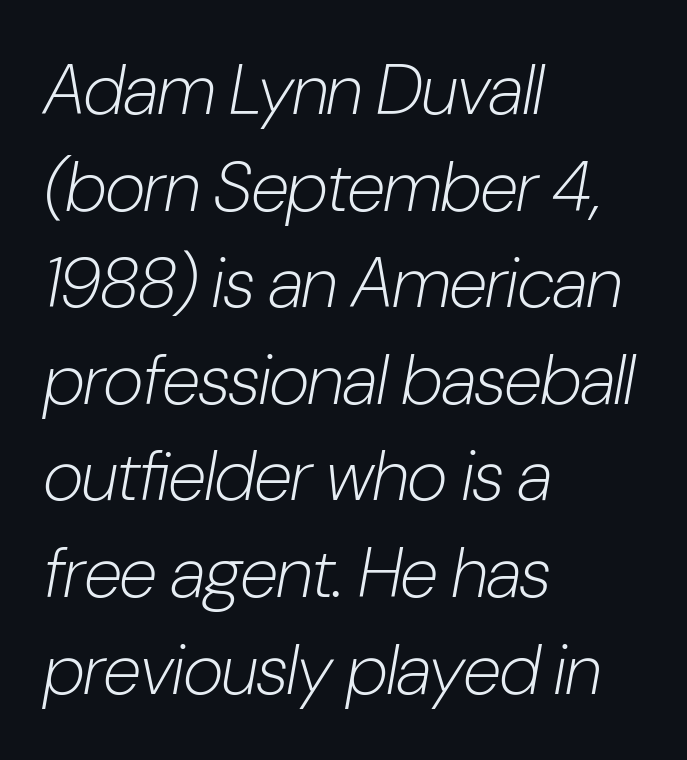
Q: Is the text bold? A: No.
Q: Is the text italic (slanted)? A: Yes, it leans right by about 10 degrees.
Q: Is the text underlined? A: No.
Q: How is the paragraph aligned? A: Left-aligned.
Q: Is the spacing between letters normal or unusually wide? A: Normal.
Q: Is the spacing between lines tight, normal or loose? A: Normal.
Q: Width (condensed, normal, or wide)? A: Condensed.
Q: Stroke contrast? A: Low.
Q: x-height? A: Medium.
Q: Monospaced? A: No.
